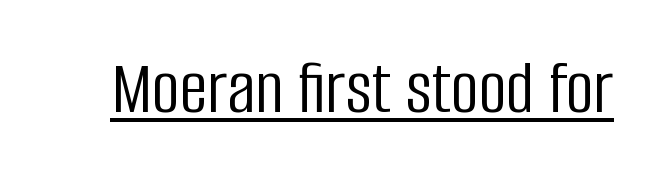
{"serif": "no", "italic": "no", "bold": "no", "weight": "light", "width": "condensed", "stroke_contrast": "low", "x_height": "large", "monospaced": "no", "underline": "yes", "letter_spacing": "normal", "letter_spacing_em": 0.0, "glyph_px": 78}
